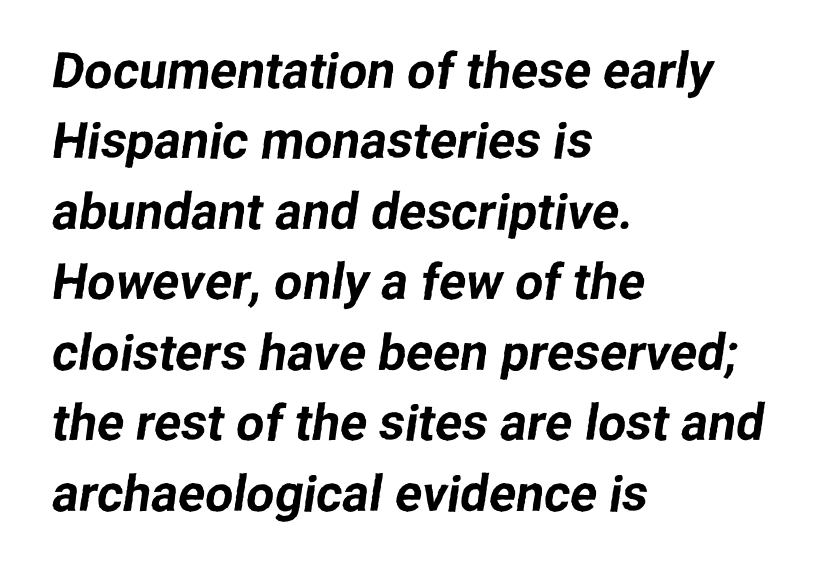
{"serif": "no", "width": "normal", "stroke_contrast": "low", "x_height": "medium", "monospaced": "no", "underline": "no", "align": "left", "line_spacing": "normal", "line_spacing_ratio": 1.41, "letter_spacing": "normal", "letter_spacing_em": 0.0, "glyph_px": 50}
